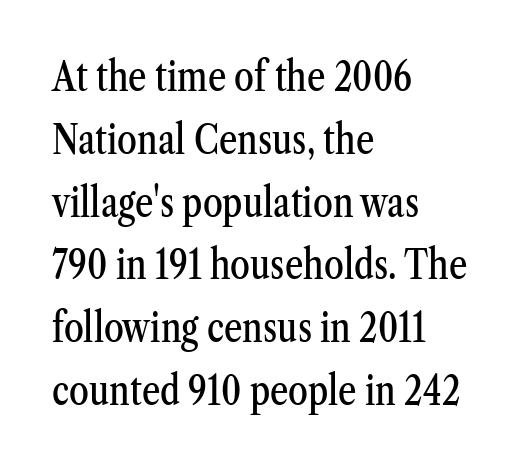
The image shows 40 px condensed serif type, upright; set left-aligned, normal line spacing (1.57x), normal letter spacing, not underlined; medium stroke contrast and a medium x-height.
